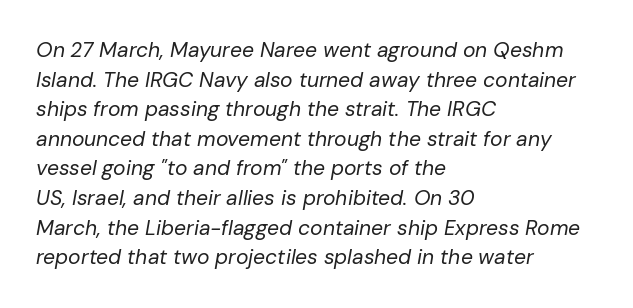
Yep, that's italic — everything's leaning. The paragraph has a hard left edge and a soft right edge. In terms of letterspacing, this is plain default setting. The face looks like a standard text weight, possibly lighter. The space beneath each line is pristine and unruled.
